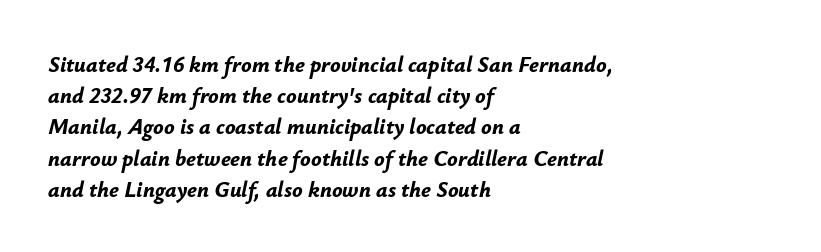
The image shows 22 px bold type, italic (leaning right); set left-aligned, normal line spacing (1.42x), normal letter spacing, not underlined.
